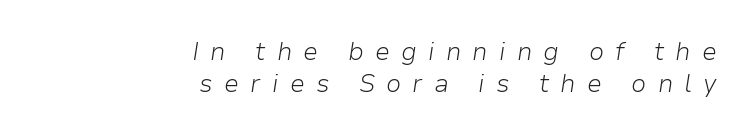
{"italic": "yes", "lean": "right", "slant_degrees": 9, "bold": "no", "underline": "no", "align": "right", "line_spacing": "normal", "line_spacing_ratio": 1.27, "letter_spacing": "wide", "letter_spacing_em": 0.45, "glyph_px": 25}
